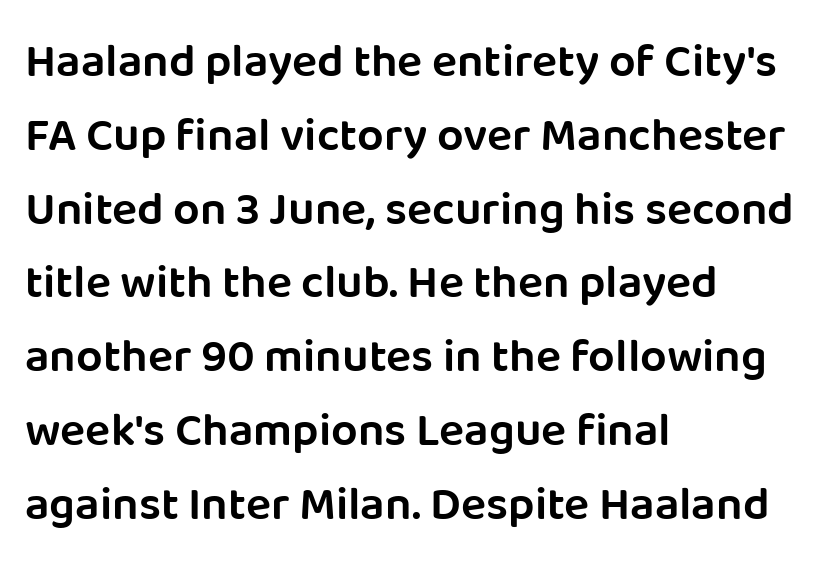
Q: Is the text bold? A: Semi-bold.
Q: Is the text italic (slanted)? A: No, it is upright.
Q: Is the typeface a serif or a sans-serif typeface? A: Sans-serif.
Q: Is the text underlined? A: No.
Q: How is the paragraph aligned? A: Left-aligned.
Q: Is the spacing between letters normal or unusually wide? A: Normal.
Q: Is the spacing between lines tight, normal or loose? A: Normal.
Q: Width (condensed, normal, or wide)? A: Normal.
Q: Stroke contrast? A: Low.
Q: x-height? A: Large.
Q: Monospaced? A: No.
